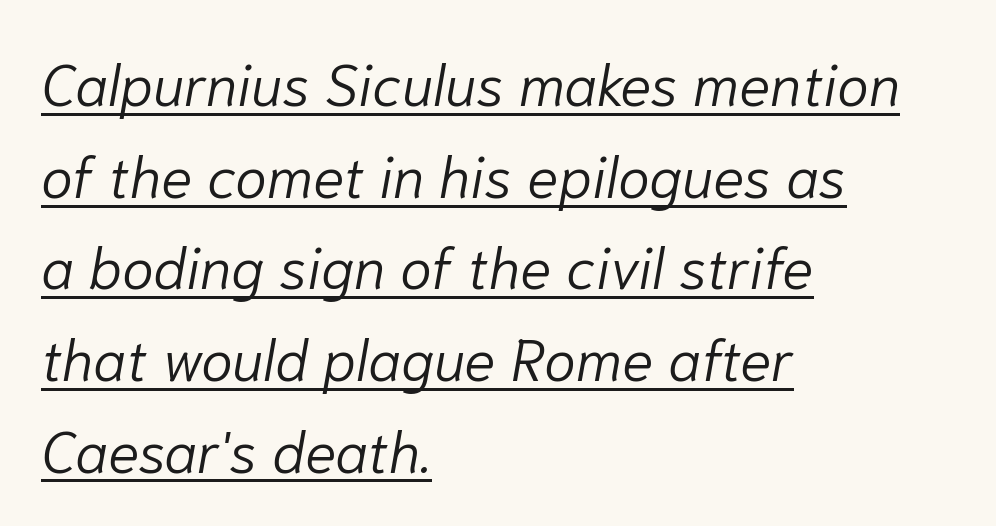
Q: Is the text bold? A: No.
Q: Is the text italic (slanted)? A: Yes, it leans right by about 10 degrees.
Q: Is the text underlined? A: Yes.
Q: How is the paragraph aligned? A: Left-aligned.
Q: Is the spacing between letters normal or unusually wide? A: Normal.
Q: Is the spacing between lines tight, normal or loose? A: Normal.
Q: Width (condensed, normal, or wide)? A: Normal.
Q: Stroke contrast? A: Low.
Q: x-height? A: Medium.
Q: Monospaced? A: No.
